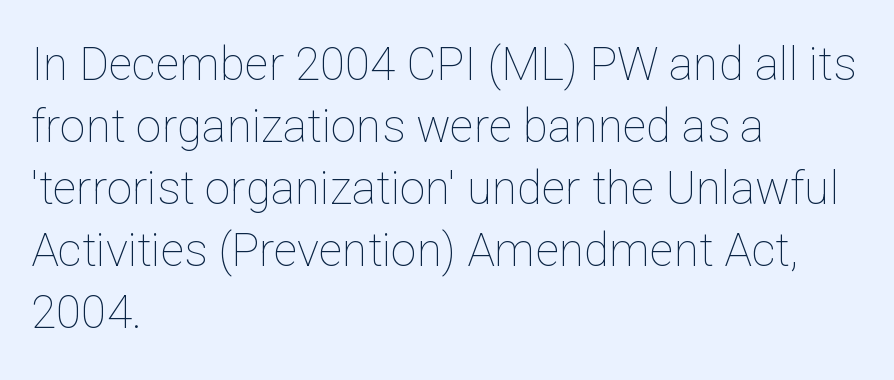
The image shows 46 px thin type, upright; set left-aligned, normal line spacing (1.35x), normal letter spacing, not underlined; low stroke contrast and a medium x-height.
